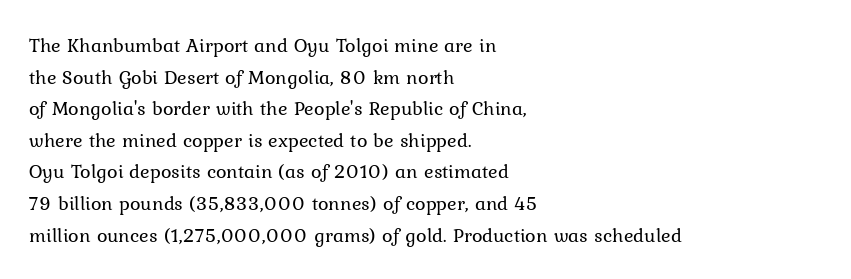
Q: Is the text bold? A: No.
Q: Is the text italic (slanted)? A: No, it is upright.
Q: Is the text underlined? A: No.
Q: How is the paragraph aligned? A: Left-aligned.
Q: Is the spacing between letters normal or unusually wide? A: Normal.
Q: Is the spacing between lines tight, normal or loose? A: Normal.
